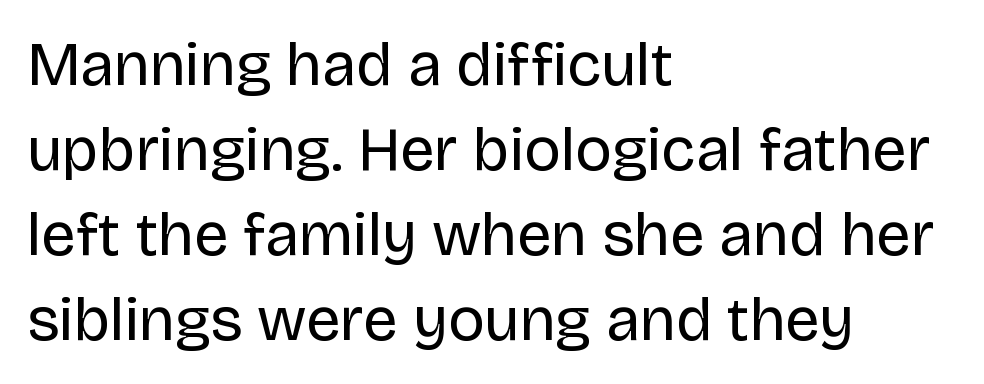
Q: Is the text bold? A: No.
Q: Is the text italic (slanted)? A: No, it is upright.
Q: Is the typeface a serif or a sans-serif typeface? A: Sans-serif.
Q: Is the text underlined? A: No.
Q: How is the paragraph aligned? A: Left-aligned.
Q: Is the spacing between letters normal or unusually wide? A: Normal.
Q: Is the spacing between lines tight, normal or loose? A: Normal.
Q: Width (condensed, normal, or wide)? A: Normal.
Q: Stroke contrast? A: Low.
Q: x-height? A: Large.
Q: Monospaced? A: No.
